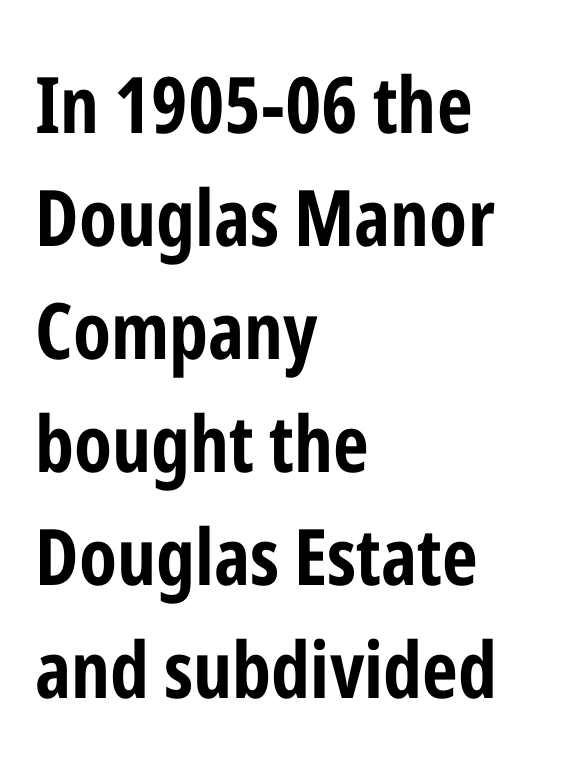
Each new line begins a customary step beneath the previous one. Check where the strokes stop: nothing finishes them off — pure sans. The line texture is even and compact thanks to regular tracking. This sample is left-justified, so line endings fall wherever the words run out.
